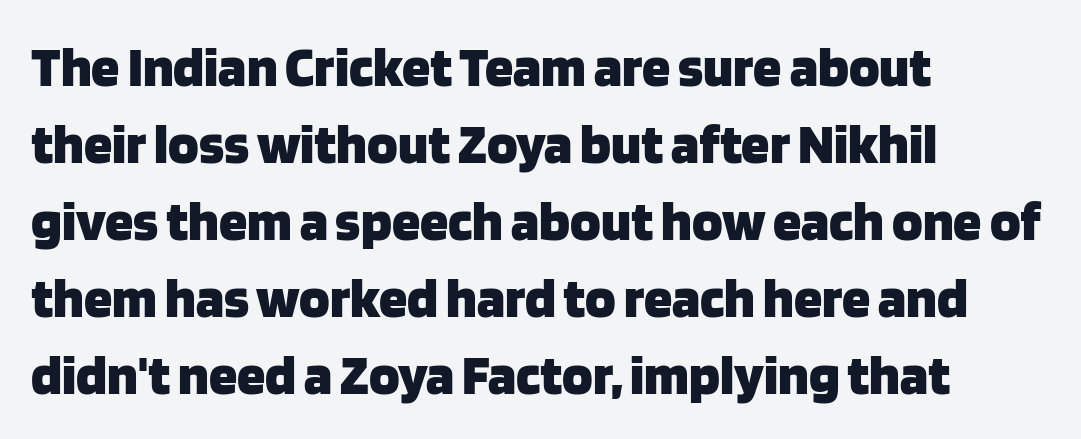
{"serif": "no", "italic": "no", "bold": "yes", "weight": "heavy", "width": "normal", "stroke_contrast": "low", "x_height": "large", "monospaced": "no", "underline": "no", "align": "left", "line_spacing": "normal", "line_spacing_ratio": 1.35, "letter_spacing": "normal", "letter_spacing_em": 0.0, "glyph_px": 57}
